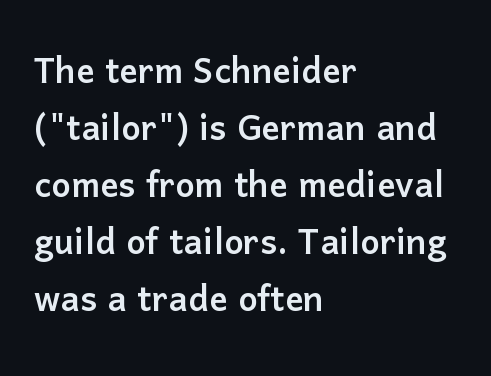
Q: Is the text italic (slanted)? A: No, it is upright.
Q: Is the typeface a serif or a sans-serif typeface? A: Sans-serif.
Q: Is the text underlined? A: No.
Q: How is the paragraph aligned? A: Left-aligned.
Q: Is the spacing between letters normal or unusually wide? A: Normal.
Q: Width (condensed, normal, or wide)? A: Normal.
Q: Stroke contrast? A: Low.
Q: x-height? A: Medium.
Q: Monospaced? A: No.
